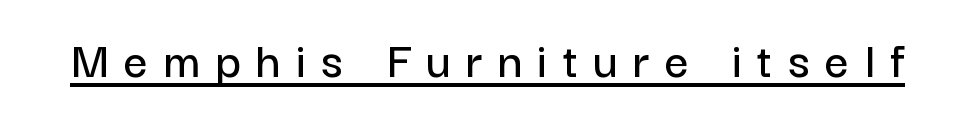
The image shows 53 px sans-serif type, upright; set unusually wide letter spacing (+0.29 em), underlined; low stroke contrast and a medium x-height.
